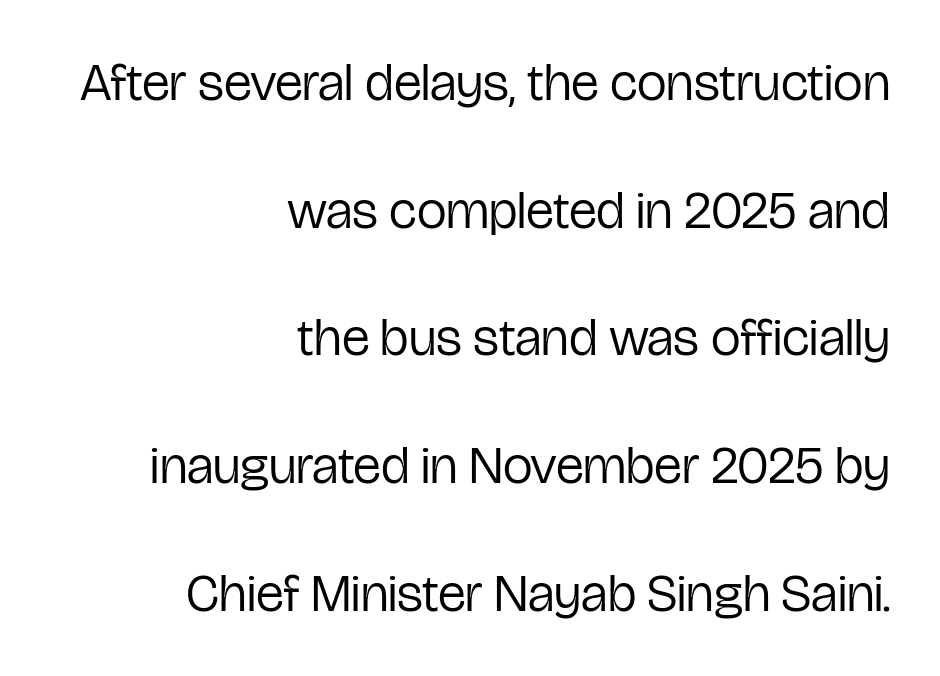
The image shows 53 px regular-weight, condensed sans-serif type, upright; set right-aligned, loose line spacing (2.41x), normal letter spacing, not underlined; low stroke contrast and a medium x-height.
